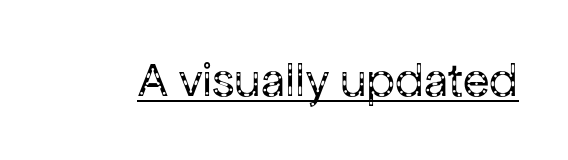
Q: Is the text bold? A: No.
Q: Is the text italic (slanted)? A: No, it is upright.
Q: Is the typeface a serif or a sans-serif typeface? A: Sans-serif.
Q: Is the text underlined? A: Yes.
Q: Is the spacing between letters normal or unusually wide? A: Normal.
Q: Width (condensed, normal, or wide)? A: Normal.
Q: Stroke contrast? A: Low.
Q: x-height? A: Medium.
Q: Monospaced? A: No.
